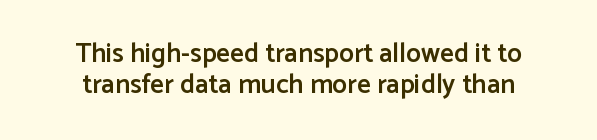
The image shows 27 px text type, upright; set centered, tight line spacing (1.14x), normal letter spacing, not underlined.
